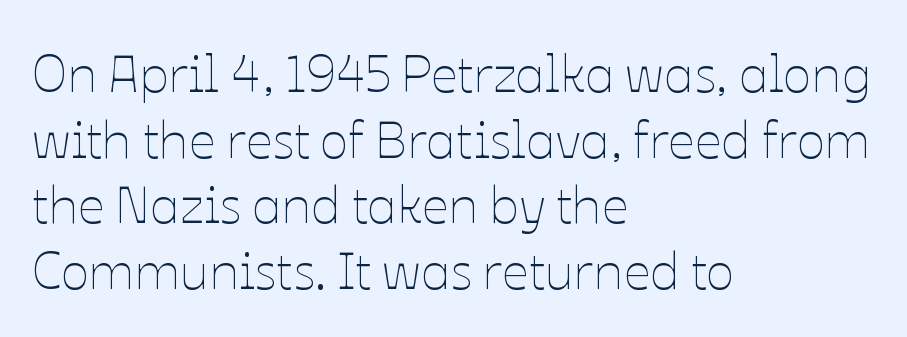
The face used here is rendered with its standard letterfit. The space beneath each line is pristine and unruled. In CSS terms this would be text-align: left. Nothing heavy about these letters — not bold at all. Spacing verdict: proportional, widths tailored to each character. The axis of the letterforms is exactly vertical.
